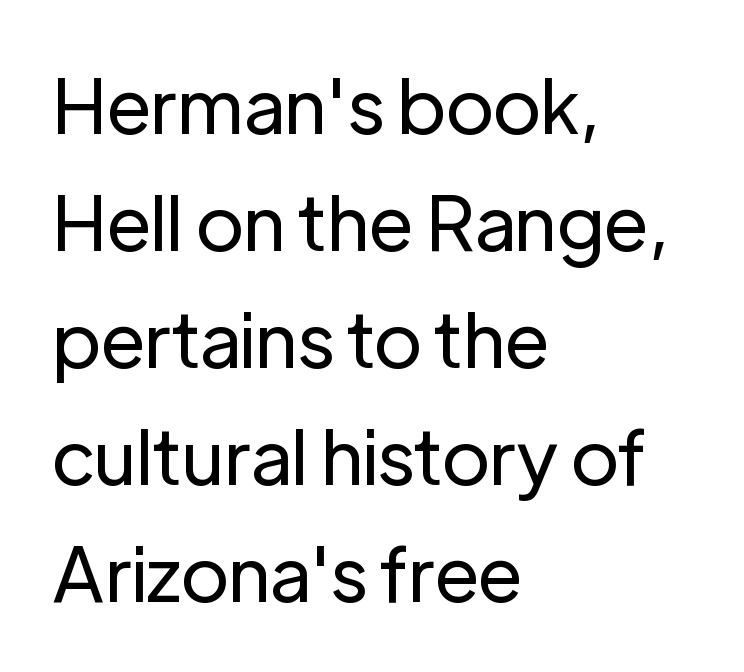
The image shows 76 px regular-weight sans-serif type, upright; set left-aligned, normal line spacing (1.54x), normal letter spacing, not underlined; low stroke contrast and a medium x-height.
